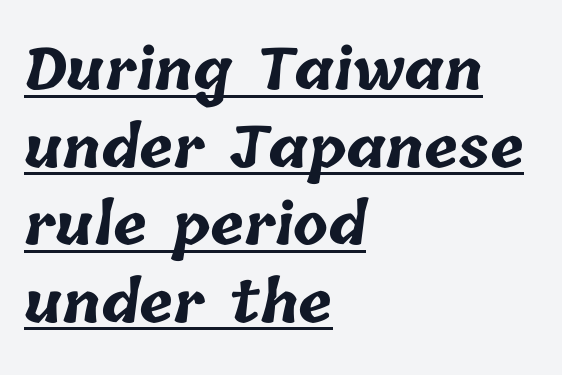
Look at the tracking — it's just the regular setting, nothing added. The sample's only ornament is a line tracing under the words. As a designer I'd log this as weight 700, bold. The paragraph has a hard left edge and a soft right edge.
